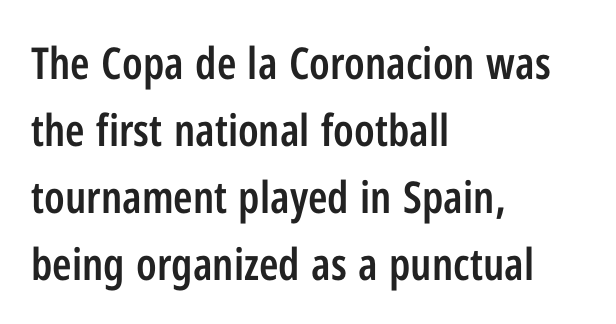
Q: Is the text bold? A: Semi-bold.
Q: Is the text italic (slanted)? A: No, it is upright.
Q: Is the typeface a serif or a sans-serif typeface? A: Sans-serif.
Q: Is the text underlined? A: No.
Q: How is the paragraph aligned? A: Left-aligned.
Q: Is the spacing between letters normal or unusually wide? A: Normal.
Q: Is the spacing between lines tight, normal or loose? A: Normal.
Q: Width (condensed, normal, or wide)? A: Condensed.
Q: Stroke contrast? A: Low.
Q: x-height? A: Medium.
Q: Monospaced? A: No.
